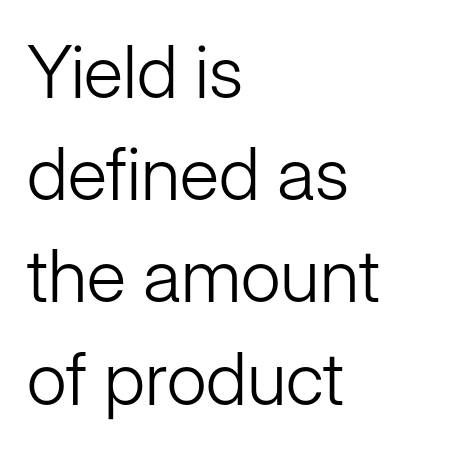
Horizontally, the lines are justified to the leading edge only. Character widths vary here, with narrow letters taking less room than wide ones. Unlike a traditional serif, this face leaves its strokes unadorned. Is the stroke heavy? The answer is a plain regular-or-lighter. How are the letters spaced? Ordinarily, with no added tracking.
